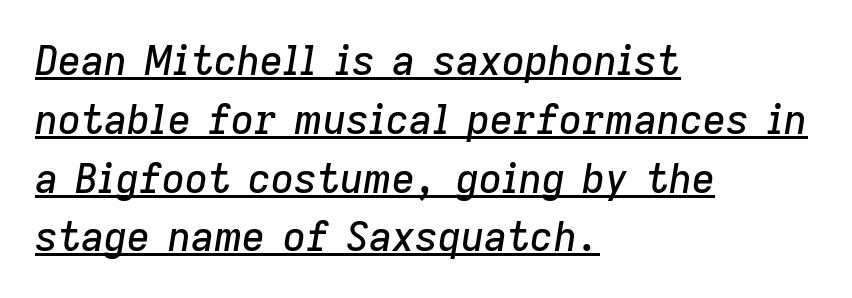
{"italic": "yes", "lean": "right", "slant_degrees": 9, "width": "normal", "stroke_contrast": "low", "x_height": "medium", "monospaced": "no", "underline": "yes", "align": "left", "line_spacing": "normal", "line_spacing_ratio": 1.47, "letter_spacing": "normal", "letter_spacing_em": 0.0, "glyph_px": 40}
